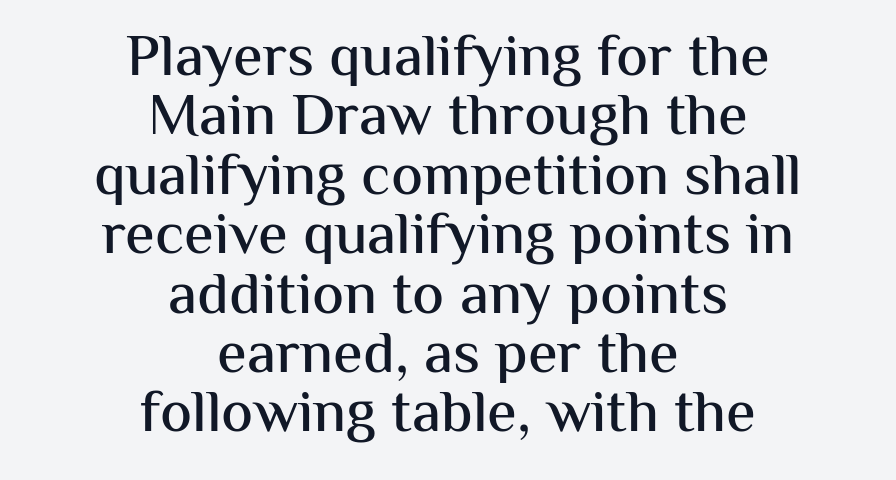
Q: Is the text italic (slanted)? A: No, it is upright.
Q: Is the typeface a serif or a sans-serif typeface? A: Sans-serif.
Q: Is the text underlined? A: No.
Q: How is the paragraph aligned? A: Centered.
Q: Is the spacing between letters normal or unusually wide? A: Normal.
Q: Is the spacing between lines tight, normal or loose? A: Tight.
Q: Width (condensed, normal, or wide)? A: Normal.
Q: Stroke contrast? A: Medium.
Q: x-height? A: Medium.
Q: Monospaced? A: No.
